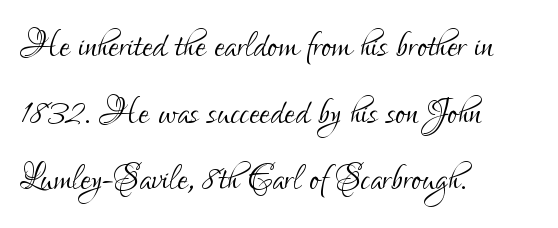
{"serif": "no", "bold": "no", "weight": "light", "width": "condensed", "stroke_contrast": "low", "x_height": "small", "monospaced": "no", "underline": "no", "align": "left", "line_spacing": "normal", "line_spacing_ratio": 1.42, "letter_spacing": "normal", "letter_spacing_em": 0.0, "glyph_px": 47}
